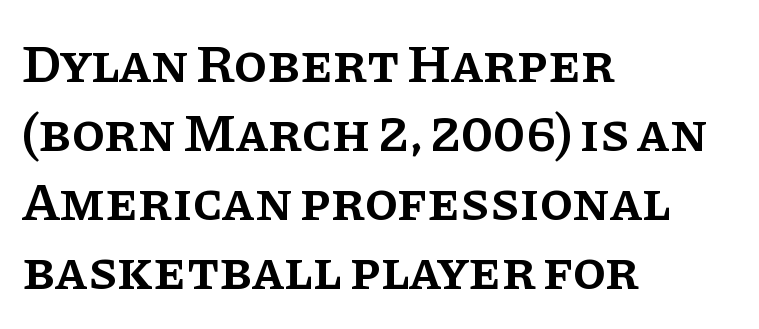
The image shows 54 px semibold serif type, upright; set left-aligned, normal line spacing (1.28x), normal letter spacing, not underlined; low stroke contrast and a large x-height.
